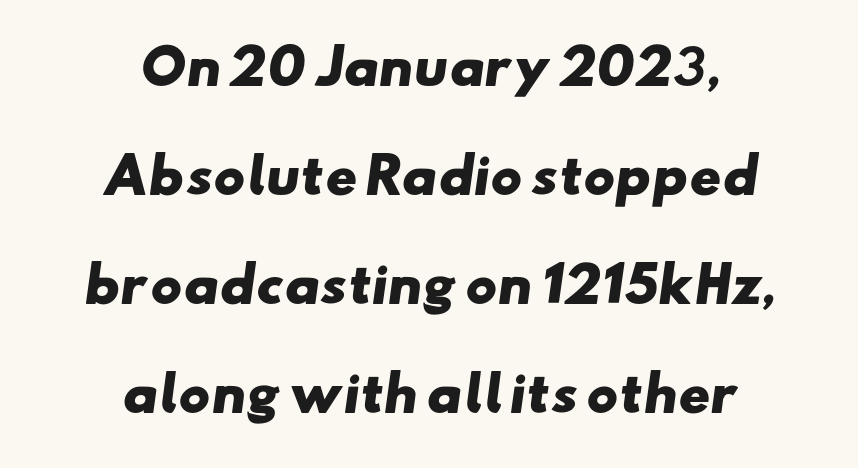
The image shows 48 px heavy, wide sans-serif type; set centered, loose line spacing (2.27x), normal letter spacing, not underlined; low stroke contrast and a small x-height.
